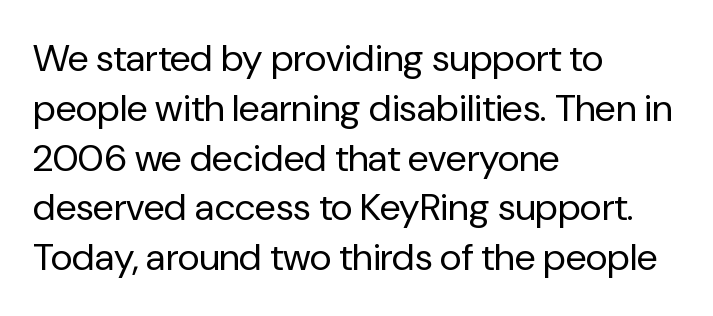
Q: Is the text bold? A: No.
Q: Is the text italic (slanted)? A: No, it is upright.
Q: Is the typeface a serif or a sans-serif typeface? A: Sans-serif.
Q: Is the text underlined? A: No.
Q: How is the paragraph aligned? A: Left-aligned.
Q: Is the spacing between letters normal or unusually wide? A: Normal.
Q: Is the spacing between lines tight, normal or loose? A: Normal.
Q: Width (condensed, normal, or wide)? A: Normal.
Q: Stroke contrast? A: Low.
Q: x-height? A: Medium.
Q: Monospaced? A: No.
